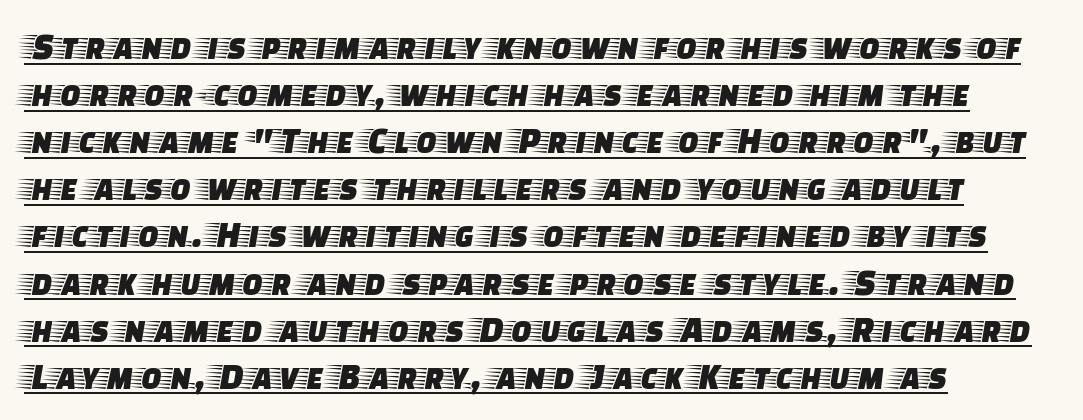
{"serif": "yes", "width": "wide", "stroke_contrast": "low", "x_height": "large", "monospaced": "no", "underline": "yes", "align": "left", "line_spacing_ratio": 1.24, "letter_spacing": "normal", "letter_spacing_em": 0.0, "glyph_px": 38}
